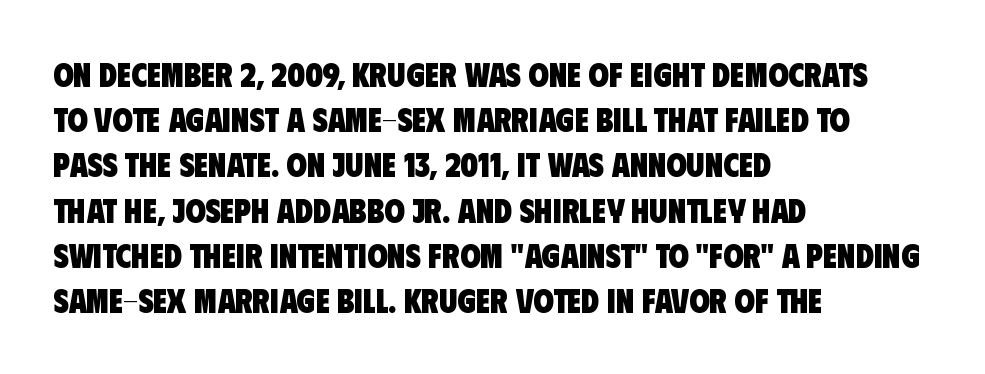
Q: Is the text bold? A: Yes.
Q: Is the typeface a serif or a sans-serif typeface? A: Sans-serif.
Q: Is the text underlined? A: No.
Q: How is the paragraph aligned? A: Left-aligned.
Q: Is the spacing between letters normal or unusually wide? A: Normal.
Q: Is the spacing between lines tight, normal or loose? A: Normal.
Q: Width (condensed, normal, or wide)? A: Condensed.
Q: Stroke contrast? A: Low.
Q: x-height? A: Large.
Q: Monospaced? A: No.
